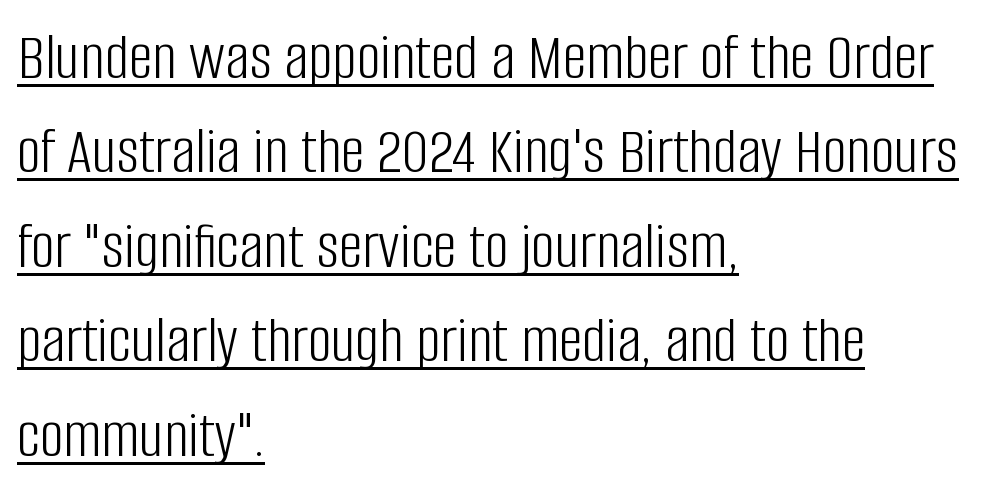
Do the characters align in a grid? No, the font is proportional. Tracking value appears to be zero — textbook default spacing. The words here are underlined. The specimen reads as upright at a glance. The rendering uses a moderate line-height, typical for paragraphs. Letterform terminals end flat and unadorned throughout the passage.
